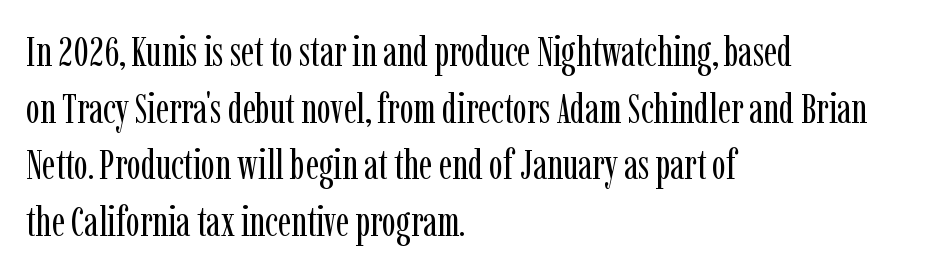
This rendering leaves character spacing at its baseline value. Alignment: flush left. Glance below the letters and you will spot only blank space. Italic? Not at all — the glyphs are vertical.
